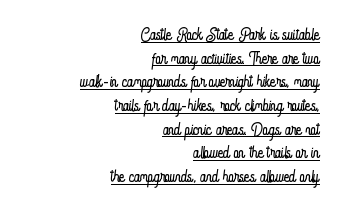
Is the block centered? No — it sits flush against the right margin. Glance below the letters and you will spot a drawn line. Each new line begins almost immediately beneath the previous one. The gaps between neighbouring characters are ordinary and unremarkable.
